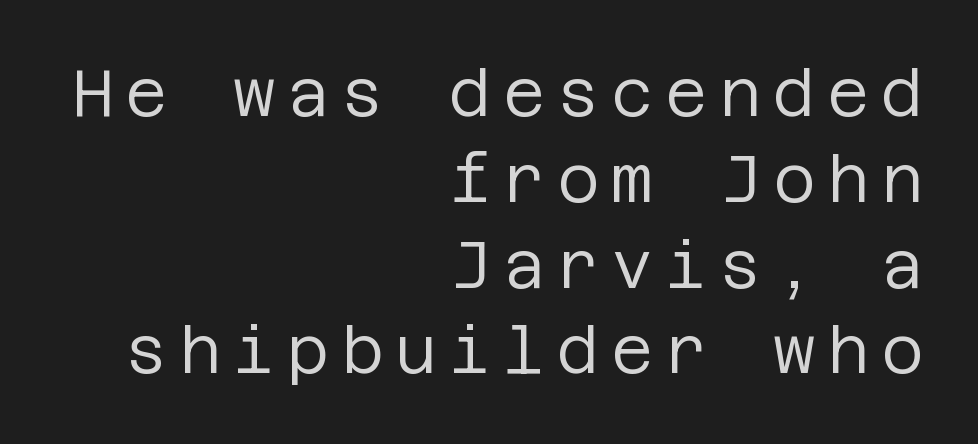
Q: Is the text bold? A: No.
Q: Is the text italic (slanted)? A: No, it is upright.
Q: Is the typeface a serif or a sans-serif typeface? A: Sans-serif.
Q: Is the text underlined? A: No.
Q: How is the paragraph aligned? A: Right-aligned.
Q: Is the spacing between lines tight, normal or loose? A: Normal.
Q: Width (condensed, normal, or wide)? A: Normal.
Q: Stroke contrast? A: Low.
Q: x-height? A: Large.
